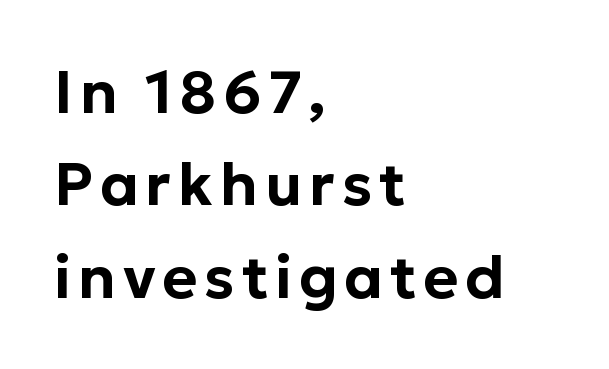
The image shows 60 px sans-serif type, upright; set left-aligned, normal line spacing (1.54x), not underlined; low stroke contrast and a medium x-height.
